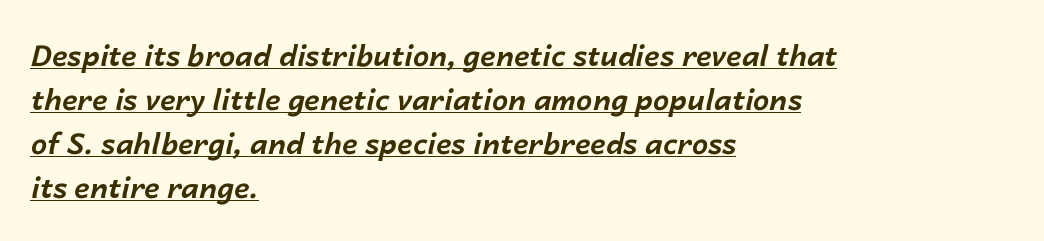
Students, observe: this is what conventionally led text looks like. Proportional: the letters do not fall into vertical columns. Is there an underline? Yes — a line sits under the letters. On the weight axis this lands at bold, roughly 700. The font's italic variant was chosen for this text.
